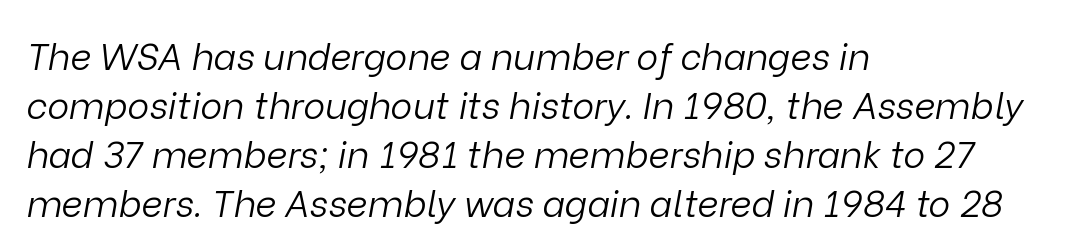
Q: Is the text bold? A: No.
Q: Is the text italic (slanted)? A: Yes, it leans right by about 9 degrees.
Q: Is the text underlined? A: No.
Q: How is the paragraph aligned? A: Left-aligned.
Q: Is the spacing between letters normal or unusually wide? A: Normal.
Q: Is the spacing between lines tight, normal or loose? A: Normal.
Q: Width (condensed, normal, or wide)? A: Normal.
Q: Stroke contrast? A: Low.
Q: x-height? A: Medium.
Q: Monospaced? A: No.
